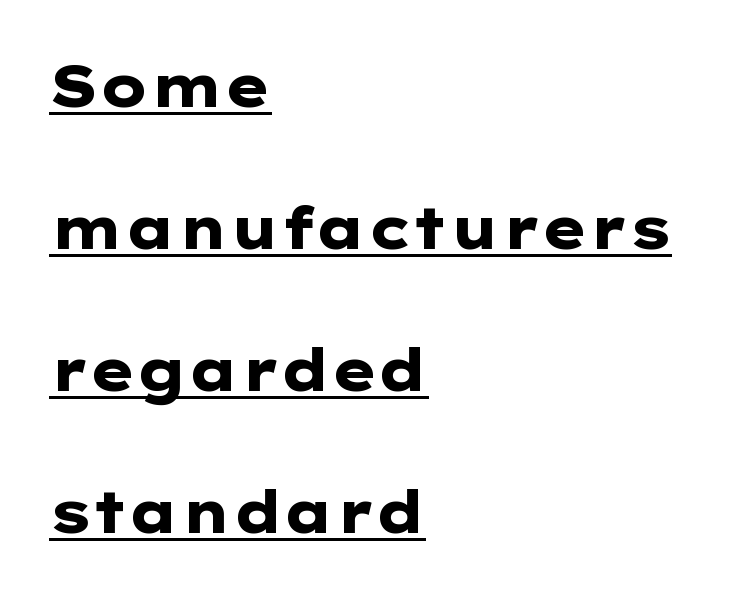
The image shows 58 px heavy, wide sans-serif type, upright; set left-aligned, loose line spacing (2.45x), normal letter spacing, underlined; low stroke contrast and a medium x-height.
